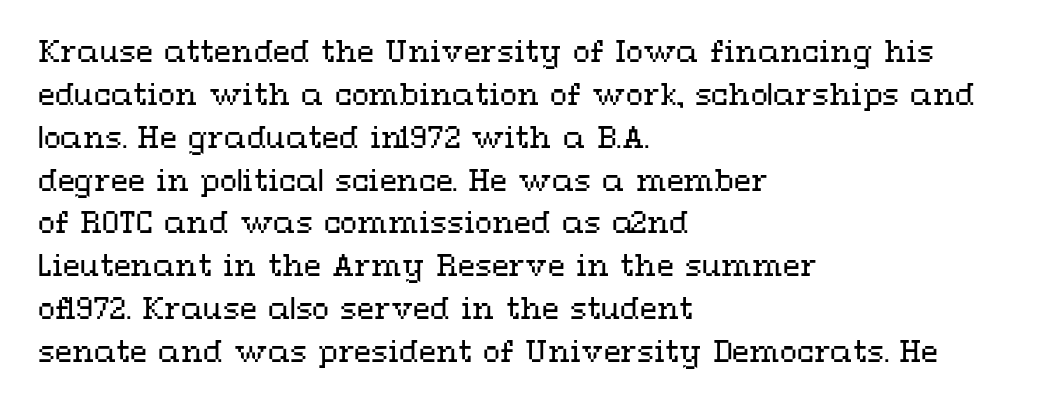
Descenders are the only things crossing below the line. In terms of leading, this rendering sits right in the middle. Characters follow at the spacing the type designer built in. The face looks like a standard text weight, possibly lighter.
